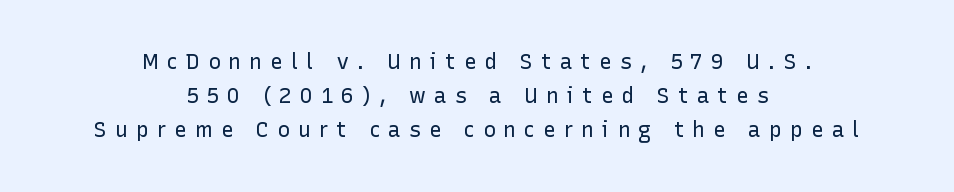
No heavy texture on the line: the type isn't bold. Descenders hang freely into open space. Each new line begins a customary step beneath the previous one. The lettering stays uniformly vertical, giving the passage a roman look.
